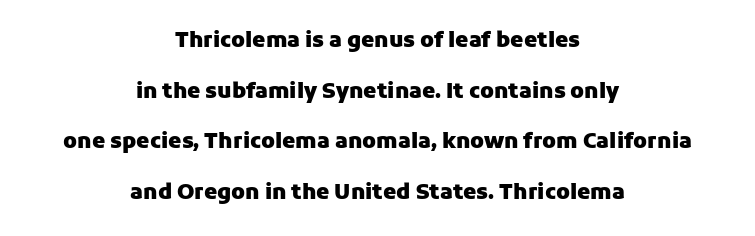
{"italic": "no", "bold": "yes", "underline": "no", "align": "center", "line_spacing": "loose", "line_spacing_ratio": 2.41, "letter_spacing": "normal", "letter_spacing_em": 0.0, "glyph_px": 21}
